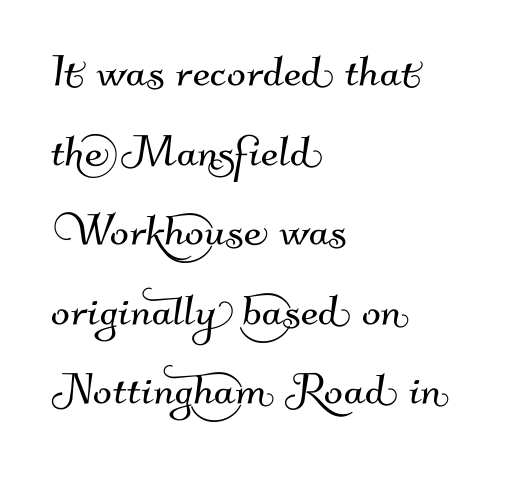
The image shows 56 px sans-serif type; set left-aligned, normal line spacing (1.42x), normal letter spacing, not underlined; medium stroke contrast and a small x-height.
